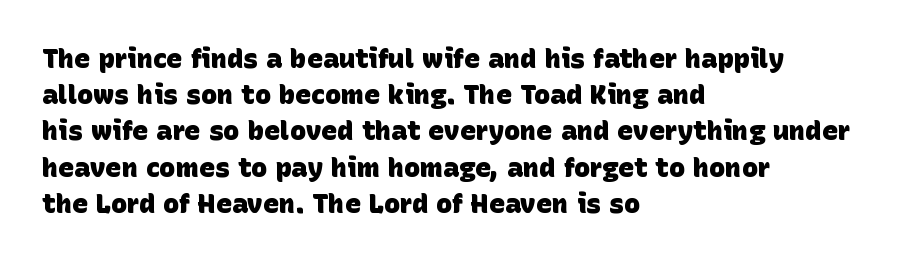
Compared with typical body copy, the letter spacing here is the same. Line beginnings align vertically; line endings do not. How would I describe the line gaps? Plain and ordinary. You'd pick this weight for a headline — it's a proper bold. The words here are not underlined.
